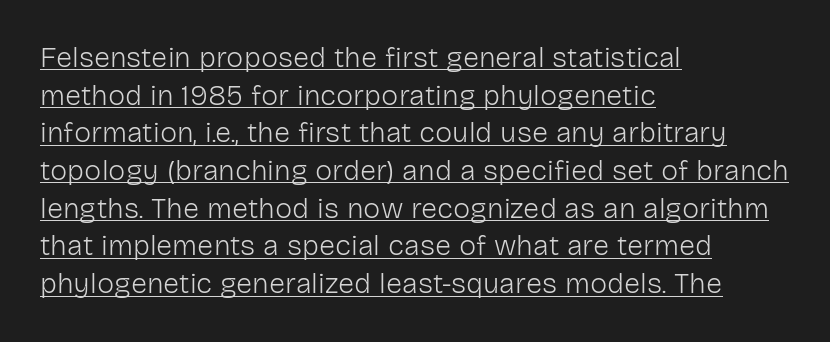
Q: Is the text bold? A: No.
Q: Is the text italic (slanted)? A: No, it is upright.
Q: Is the typeface a serif or a sans-serif typeface? A: Sans-serif.
Q: Is the text underlined? A: Yes.
Q: How is the paragraph aligned? A: Left-aligned.
Q: Is the spacing between letters normal or unusually wide? A: Normal.
Q: Is the spacing between lines tight, normal or loose? A: Normal.
Q: Width (condensed, normal, or wide)? A: Normal.
Q: Stroke contrast? A: Low.
Q: x-height? A: Medium.
Q: Monospaced? A: No.
